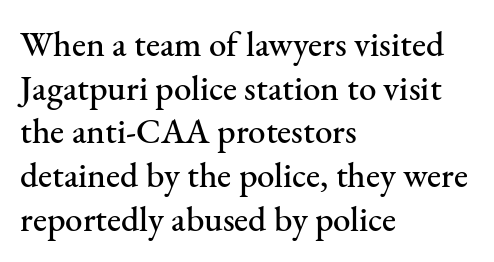
The image shows 35 px serif type, upright; set left-aligned, normal line spacing (1.25x), normal letter spacing, not underlined; medium stroke contrast and a small x-height.
